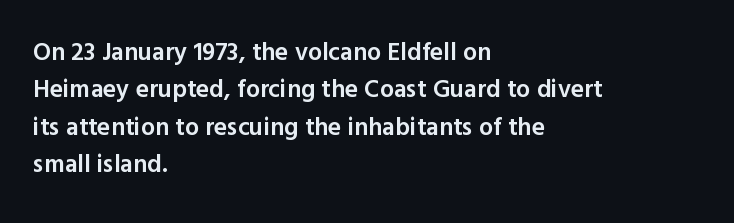
The image shows 25 px text type, upright; set left-aligned, normal line spacing (1.5x), normal letter spacing, not underlined.
